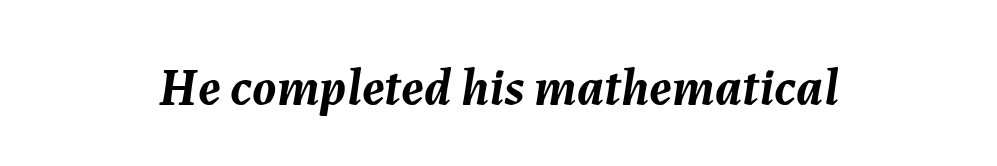
{"italic": "yes", "lean": "right", "slant_degrees": 7, "bold": "yes", "weight": "semibold", "width": "normal", "stroke_contrast": "medium", "x_height": "medium", "monospaced": "no", "underline": "no", "align": "center", "letter_spacing": "normal", "letter_spacing_em": 0.0, "glyph_px": 52}
